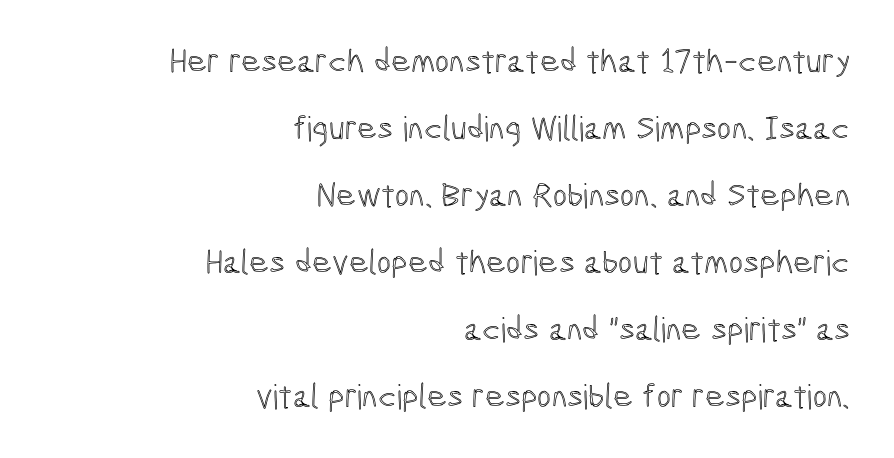
Italic? Not at all — the glyphs are vertical. In terms of letterspacing, this is plain default setting. Proportional: the letters do not fall into vertical columns. All the whitespace from short lines collects on the left.
